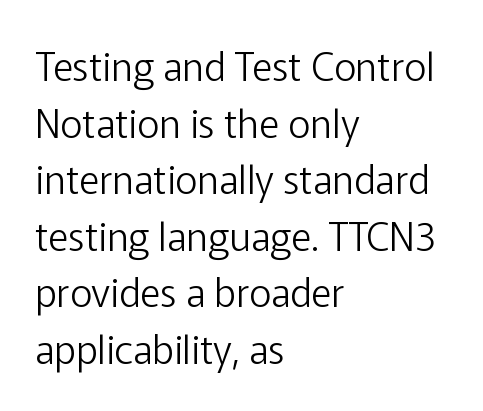
The image shows 39 px light sans-serif type, upright; set left-aligned, normal line spacing (1.45x), normal letter spacing, not underlined; low stroke contrast and a medium x-height.
